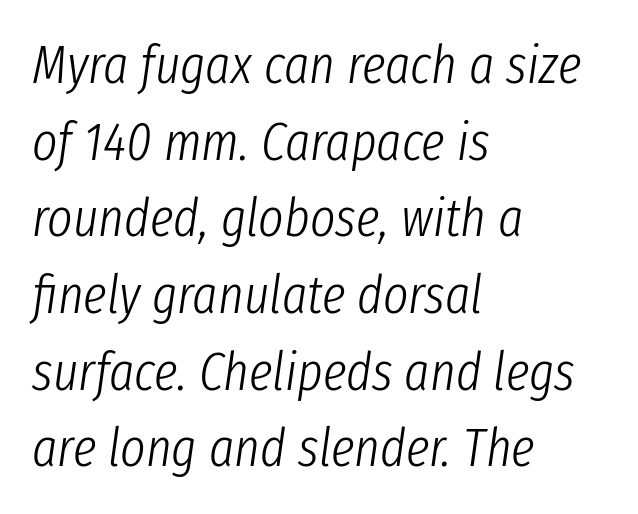
The passage shown stacks its lines at a standard gap. Does the lettering tilt? It does — this is italic. The lines are quadded left. Is the letter spacing exaggerated? No — it looks like the ordinary default.
